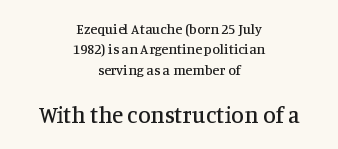
{"italic": "no", "underline": "no", "align": "center", "line_spacing": "normal", "line_spacing_ratio": 1.46, "letter_spacing": "normal", "letter_spacing_em": 0.0, "larger_block": "second", "size_ratio": 1.64, "glyph_px": 23}
